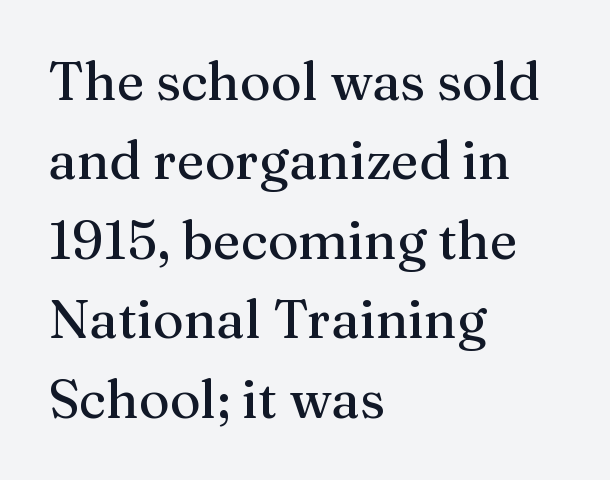
Q: Is the text italic (slanted)? A: No, it is upright.
Q: Is the typeface a serif or a sans-serif typeface? A: Serif.
Q: Is the text underlined? A: No.
Q: How is the paragraph aligned? A: Left-aligned.
Q: Is the spacing between letters normal or unusually wide? A: Normal.
Q: Is the spacing between lines tight, normal or loose? A: Normal.
Q: Width (condensed, normal, or wide)? A: Normal.
Q: Stroke contrast? A: Medium.
Q: x-height? A: Medium.
Q: Monospaced? A: No.
